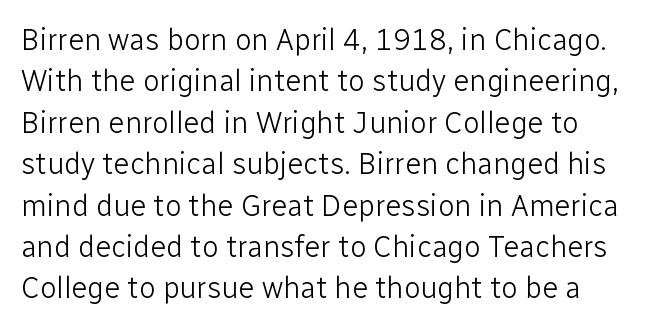
The image shows 30 px light sans-serif type, upright; set normal line spacing (1.38x), normal letter spacing, not underlined; low stroke contrast and a medium x-height.
